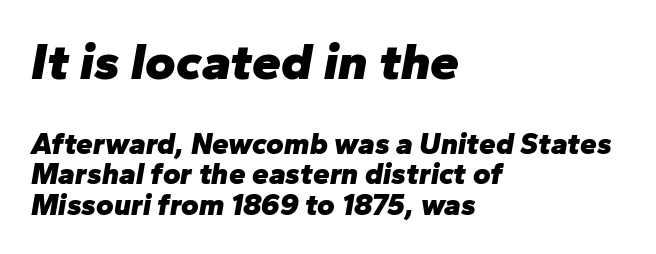
{"italic": "yes", "lean": "right", "slant_degrees": 10, "bold": "yes", "weight": "heavy", "width": "normal", "stroke_contrast": "low", "x_height": "medium", "monospaced": "no", "underline": "no", "align": "left", "line_spacing": "tight", "line_spacing_ratio": 1.02, "letter_spacing": "normal", "letter_spacing_em": 0.0, "larger_block": "first", "size_ratio": 1.73, "glyph_px": 52}
